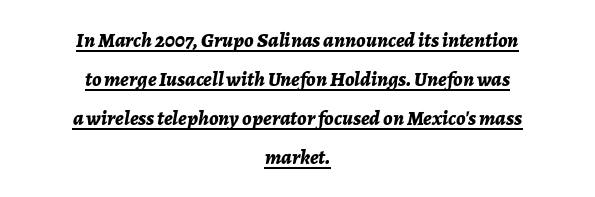
This sample carries an underscore along the baseline area. In terms of posture, this sample is oblique. Bold? Absolutely — the strokes are thick and heavy. Casual observation: everything's sitting right in the middle.
